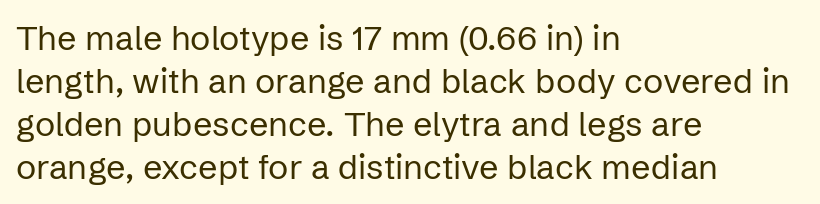
The letters advance in unequal steps, a hallmark of proportional type. Descender tails drop into unmarked territory. Leading matches the norm, producing a regular column. The lines are quadded left. The tracking reads as untouched default to a designer's eye. Are there feet on the stems? There aren't — it's a sans.
